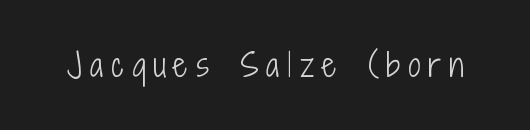
Q: Is the text bold? A: No.
Q: Is the text italic (slanted)? A: No, it is upright.
Q: Is the typeface a serif or a sans-serif typeface? A: Sans-serif.
Q: Is the text underlined? A: No.
Q: Is the spacing between letters normal or unusually wide? A: Unusually wide.
Q: Width (condensed, normal, or wide)? A: Condensed.
Q: Stroke contrast? A: Low.
Q: x-height? A: Medium.
Q: Monospaced? A: No.
